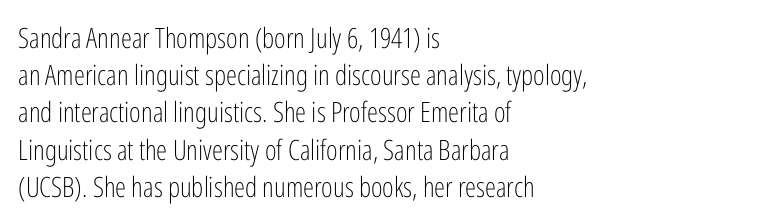
{"serif": "no", "italic": "no", "bold": "no", "weight": "light", "width": "condensed", "stroke_contrast": "low", "x_height": "medium", "monospaced": "no", "underline": "no", "align": "left", "line_spacing": "normal", "line_spacing_ratio": 1.33, "letter_spacing": "normal", "letter_spacing_em": 0.0, "glyph_px": 28}
